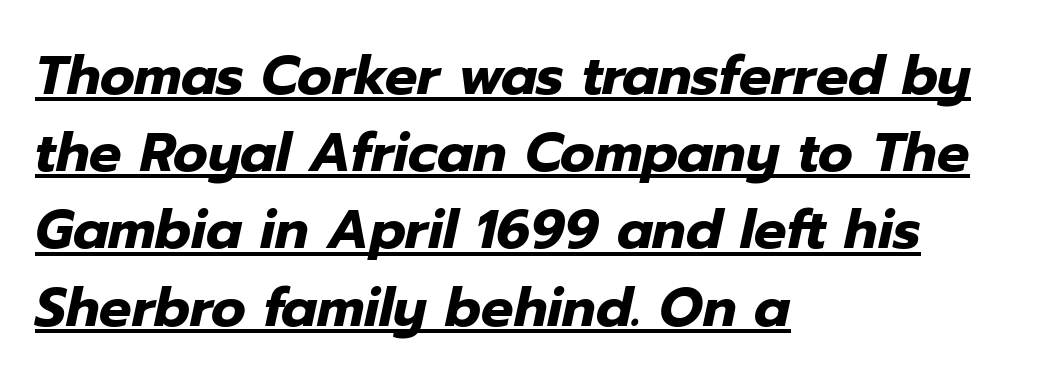
{"italic": "yes", "lean": "right", "slant_degrees": 12, "bold": "yes", "weight": "heavy", "width": "normal", "stroke_contrast": "low", "x_height": "medium", "monospaced": "no", "underline": "yes", "align": "left", "line_spacing": "normal", "line_spacing_ratio": 1.43, "letter_spacing": "normal", "letter_spacing_em": 0.0, "glyph_px": 54}
